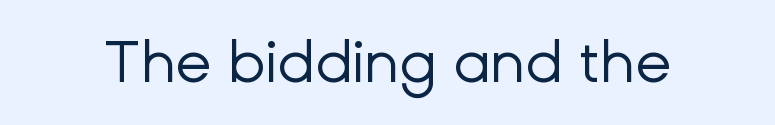
Q: Is the text bold? A: No.
Q: Is the text italic (slanted)? A: No, it is upright.
Q: Is the typeface a serif or a sans-serif typeface? A: Sans-serif.
Q: Is the text underlined? A: No.
Q: Is the spacing between letters normal or unusually wide? A: Normal.
Q: Width (condensed, normal, or wide)? A: Normal.
Q: Stroke contrast? A: Low.
Q: x-height? A: Medium.
Q: Monospaced? A: No.
